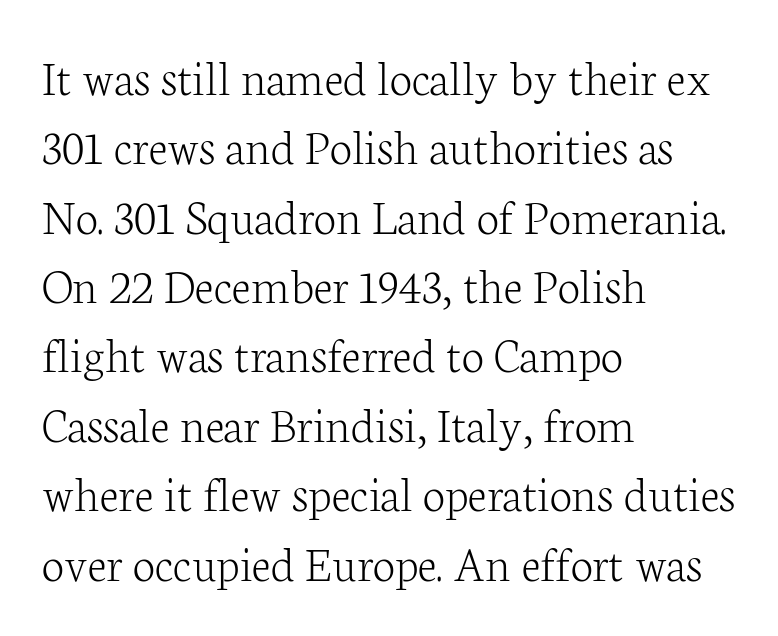
The image shows 51 px light serif type, upright; set left-aligned, normal line spacing (1.36x), normal letter spacing, not underlined; low stroke contrast and a medium x-height.
